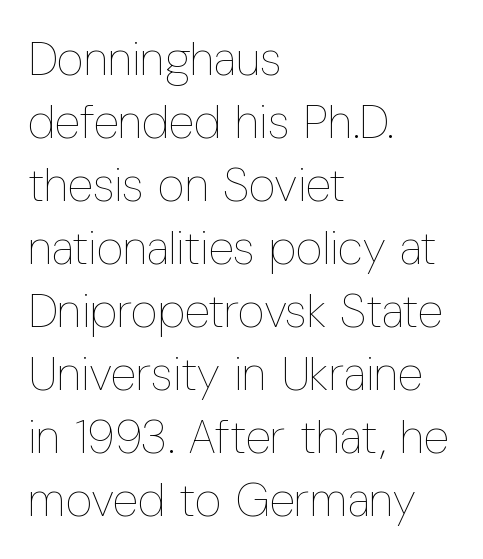
The image shows 47 px thin, condensed type, upright; set left-aligned, normal line spacing (1.34x), normal letter spacing, not underlined; low stroke contrast and a medium x-height.
